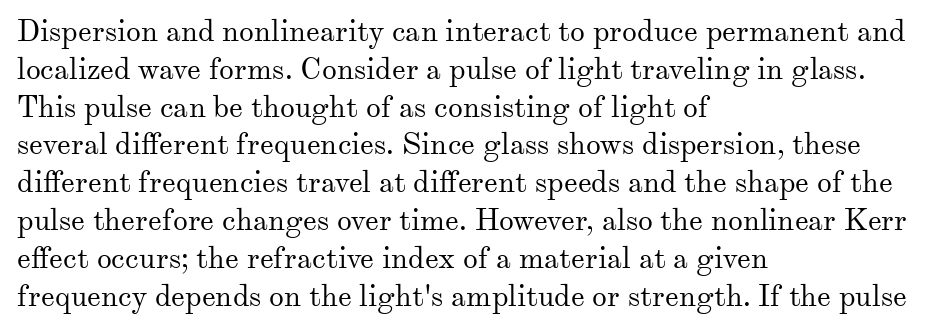
{"serif": "yes", "italic": "no", "bold": "no", "weight": "regular", "width": "normal", "stroke_contrast": "medium", "x_height": "small", "monospaced": "no", "underline": "no", "align": "left", "line_spacing": "normal", "line_spacing_ratio": 1.26, "letter_spacing": "normal", "letter_spacing_em": 0.0, "glyph_px": 30}
